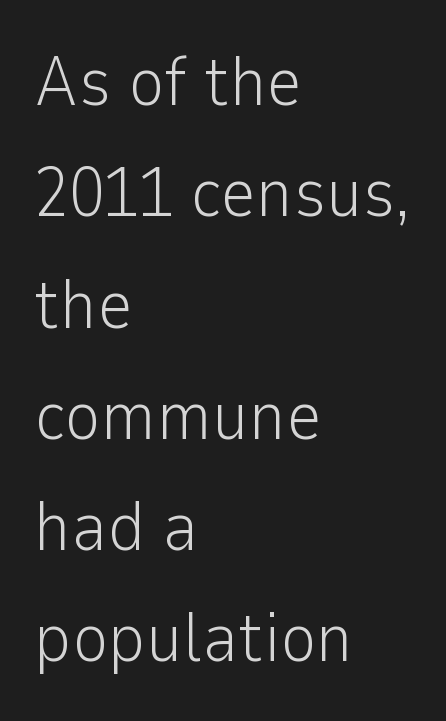
Italic? Not at all — the glyphs are vertical. Default kerning and tracking; the words read as compact shapes. In terms of letterform style, serifs are entirely absent. Vertically, the passage feels balanced, rows spaced as you'd expect. A student would call this left alignment; a typographer would say flush left, rag right. The rendering uses natural spacing where letterforms have individual widths.
